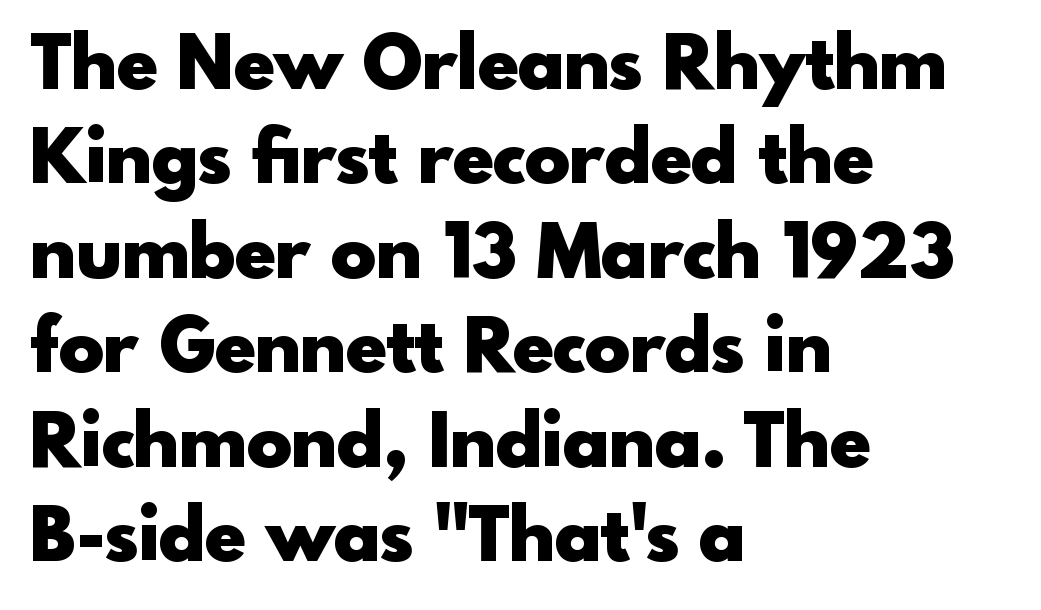
The image shows 75 px heavy sans-serif type, upright; set left-aligned, normal line spacing (1.26x), normal letter spacing, not underlined; a small x-height.
